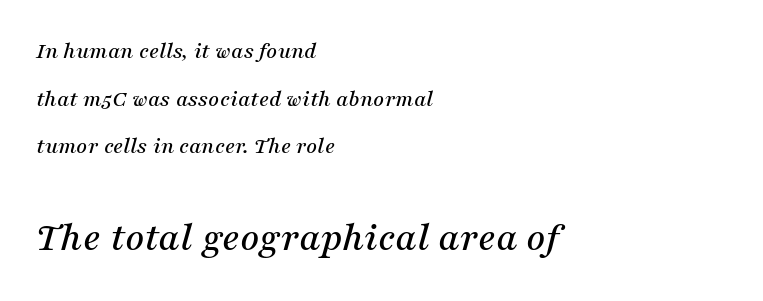
{"serif": "yes", "italic": "yes", "lean": "right", "slant_degrees": 16, "width": "normal", "stroke_contrast": "medium", "x_height": "medium", "monospaced": "no", "underline": "no", "align": "left", "line_spacing": "loose", "line_spacing_ratio": 1.98, "letter_spacing": "normal", "letter_spacing_em": 0.0, "larger_block": "second", "size_ratio": 1.75, "glyph_px": 42}
